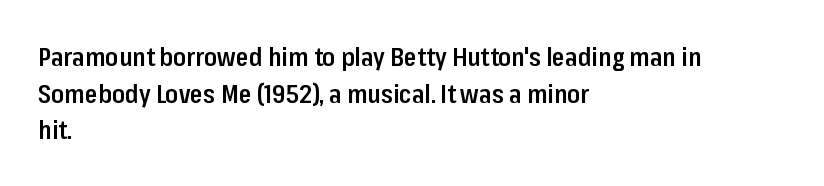
The image shows 26 px text type, upright; set left-aligned, normal line spacing (1.41x), normal letter spacing, not underlined.
